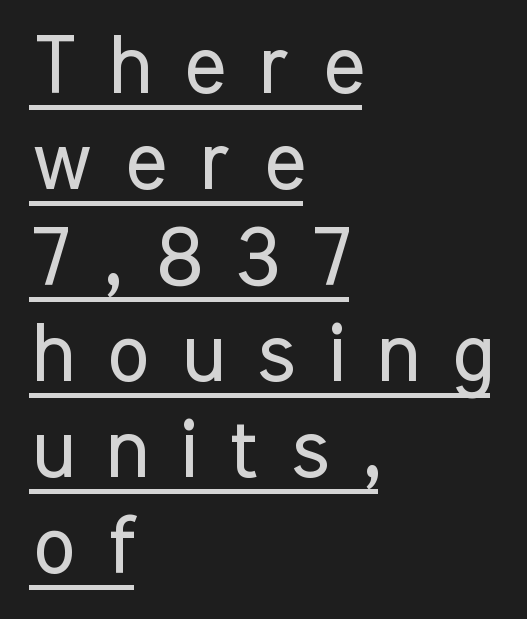
The image shows 80 px regular-weight, condensed sans-serif type, upright; set left-aligned, line spacing 1.2x, unusually wide letter spacing (+0.41 em), underlined; low stroke contrast and a medium x-height.
